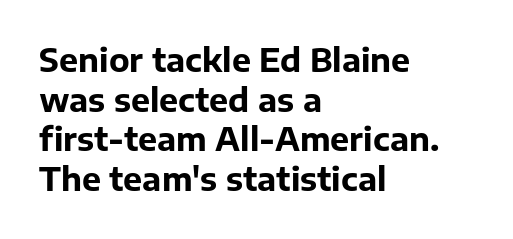
{"serif": "no", "italic": "no", "bold": "yes", "weight": "bold", "width": "normal", "stroke_contrast": "low", "x_height": "medium", "monospaced": "no", "underline": "no", "align": "left", "line_spacing_ratio": 1.24, "letter_spacing": "normal", "letter_spacing_em": 0.0, "glyph_px": 32}
